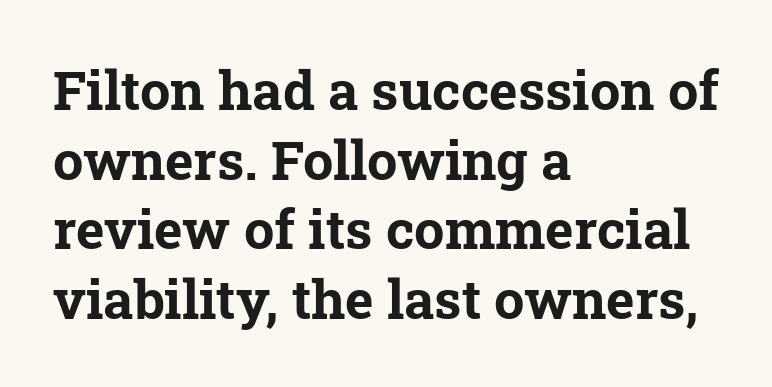
Check where the strokes stop: tiny serifs finish them off. Here the glyphs are tracked normally, forming tight word shapes. One-word summary of the alignment: left. The space between consecutive lines is moderate. Strong, thick strokes mark this as bold type. Proportional: the letters do not fall into vertical columns.
